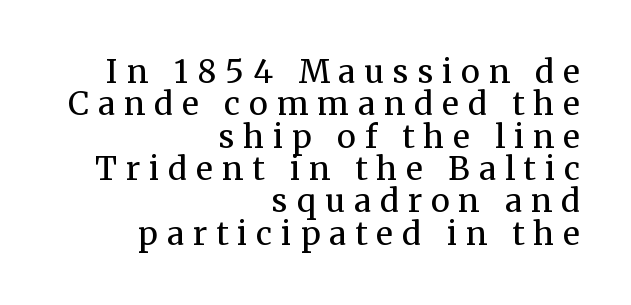
{"serif": "yes", "italic": "no", "bold": "no", "weight": "regular", "width": "normal", "stroke_contrast": "medium", "x_height": "medium", "monospaced": "no", "underline": "no", "align": "right", "line_spacing": "tight", "line_spacing_ratio": 1.01, "letter_spacing": "wide", "letter_spacing_em": 0.28, "glyph_px": 32}
